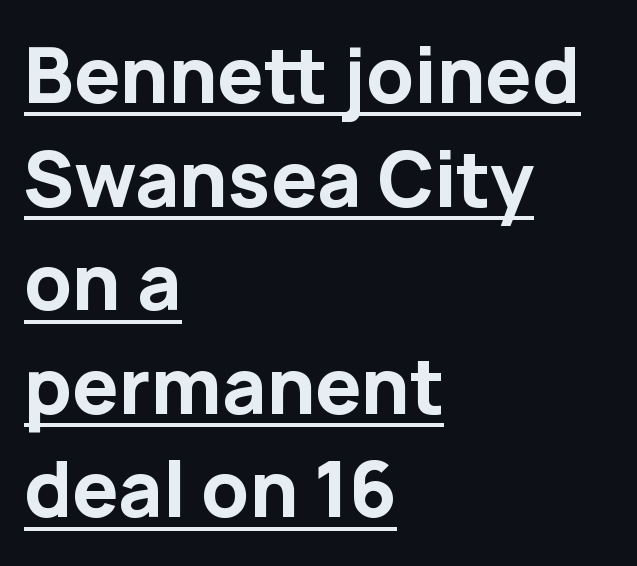
Strong, thick strokes mark this as bold type. The font's upright variant was chosen for this text. The letters advance in unequal steps, a hallmark of proportional type. What stands out about the letter spacing? Nothing — it is the standard amount. Evenly set lines give the paragraph a standard silhouette. Somebody hit Ctrl+U on this one — the words are underlined.
